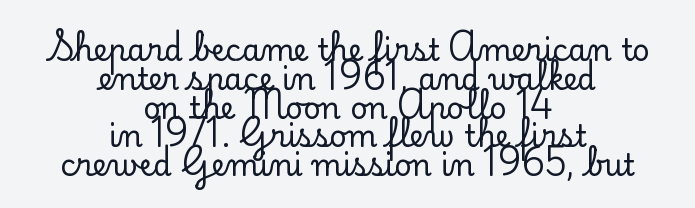
The image shows 30 px serif type, upright; set centered, tight line spacing (0.96x), normal letter spacing, not underlined; low stroke contrast and a small x-height.
